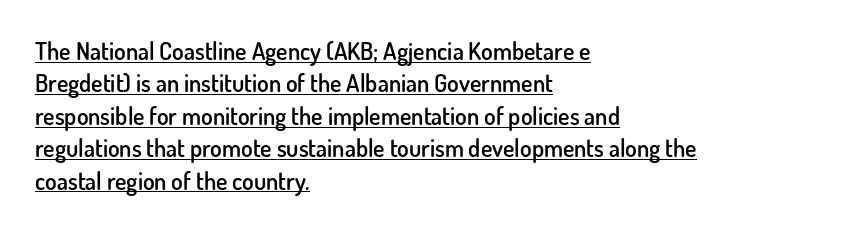
Q: Is the text bold? A: Semi-bold.
Q: Is the text italic (slanted)? A: No, it is upright.
Q: Is the text underlined? A: Yes.
Q: How is the paragraph aligned? A: Left-aligned.
Q: Is the spacing between letters normal or unusually wide? A: Normal.
Q: Is the spacing between lines tight, normal or loose? A: Normal.
